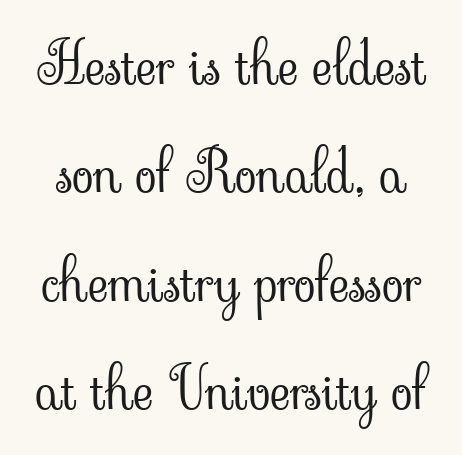
Regarding leading, the lines here are spaced well apart. Stroke terminals: seriffed. Default kerning and tracking; the words read as compact shapes. The gap between lines stays unmarked.
